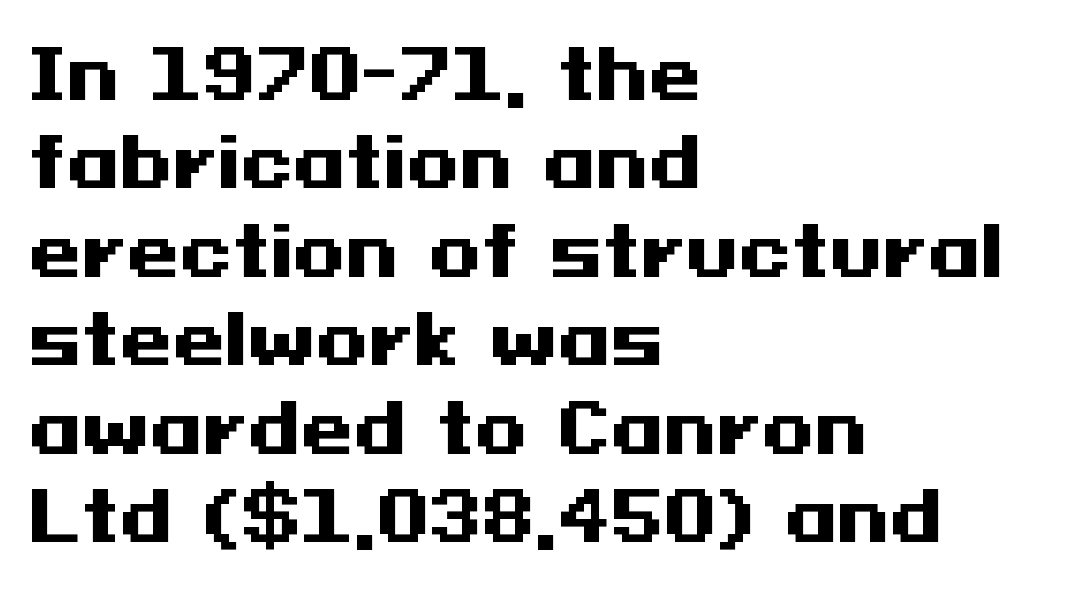
Q: Is the text bold? A: Yes.
Q: Is the text italic (slanted)? A: No, it is upright.
Q: Is the typeface a serif or a sans-serif typeface? A: Sans-serif.
Q: Is the text underlined? A: No.
Q: How is the paragraph aligned? A: Left-aligned.
Q: Is the spacing between letters normal or unusually wide? A: Normal.
Q: Is the spacing between lines tight, normal or loose? A: Normal.
Q: Width (condensed, normal, or wide)? A: Wide.
Q: Stroke contrast? A: Medium.
Q: x-height? A: Medium.
